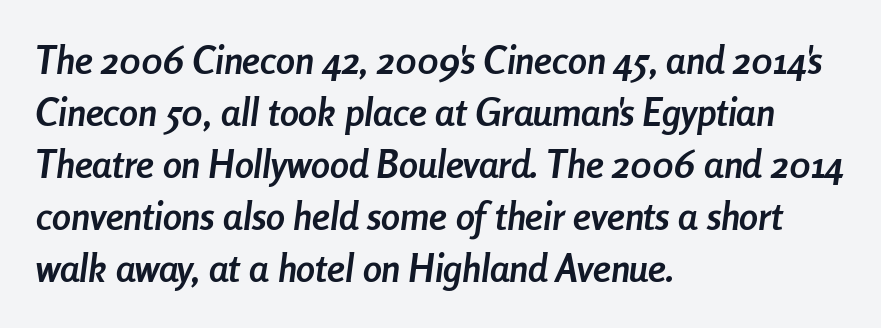
The image shows 38 px semibold, condensed type, italic (leaning right); set left-aligned, normal line spacing (1.37x), normal letter spacing, not underlined; low stroke contrast and a medium x-height.
